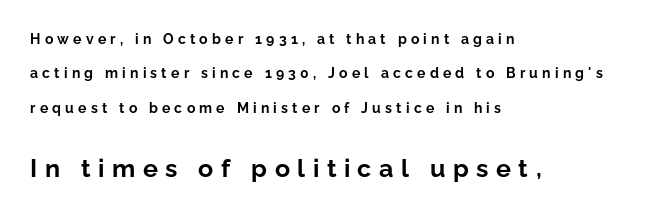
Compared with a centered layout, this one pins lines to the left instead. Line spacing here is loose. Compared with typical body copy, the letter spacing here is much looser. The passage shown begins with its smaller block and ends with its larger one. Weight check: bold — yes, fully.
